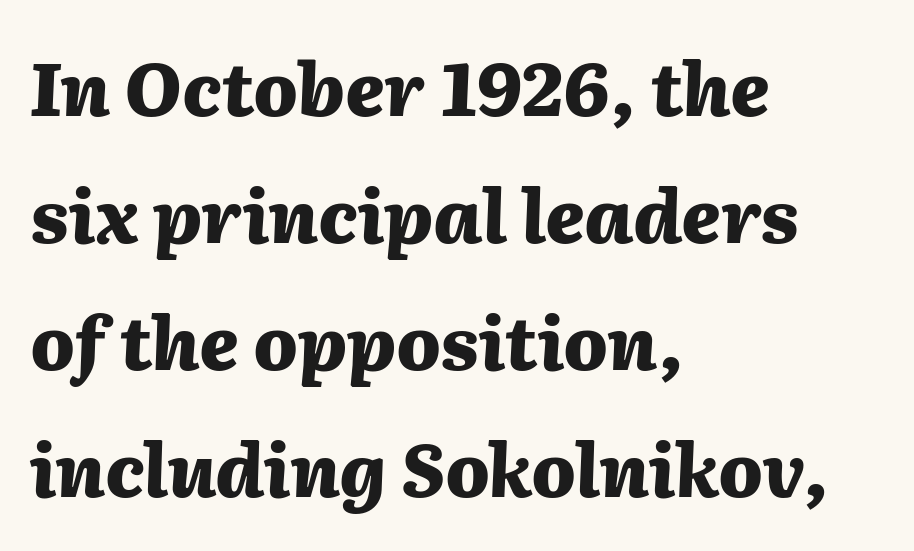
Q: Is the text bold? A: Yes.
Q: Is the text italic (slanted)? A: Yes, it leans right by about 2 degrees.
Q: Is the text underlined? A: No.
Q: How is the paragraph aligned? A: Left-aligned.
Q: Is the spacing between letters normal or unusually wide? A: Normal.
Q: Width (condensed, normal, or wide)? A: Normal.
Q: Stroke contrast? A: Medium.
Q: x-height? A: Medium.
Q: Monospaced? A: No.
